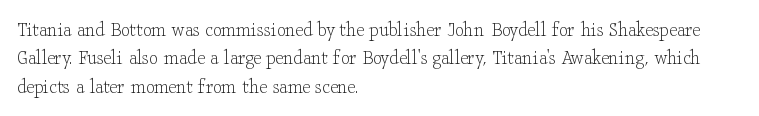
The image shows 22 px text type, upright; set left-aligned, normal line spacing (1.29x), normal letter spacing, not underlined.
